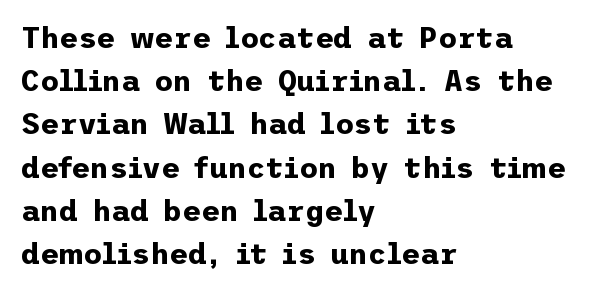
Q: Is the text bold? A: Yes.
Q: Is the text italic (slanted)? A: No, it is upright.
Q: Is the typeface a serif or a sans-serif typeface? A: Sans-serif.
Q: Is the text underlined? A: No.
Q: How is the paragraph aligned? A: Left-aligned.
Q: Is the spacing between letters normal or unusually wide? A: Normal.
Q: Is the spacing between lines tight, normal or loose? A: Normal.
Q: Width (condensed, normal, or wide)? A: Normal.
Q: Stroke contrast? A: Low.
Q: x-height? A: Medium.
